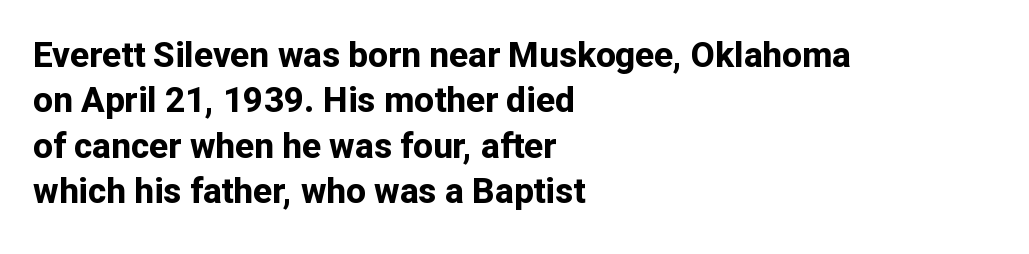
Q: Is the text bold? A: Yes.
Q: Is the text italic (slanted)? A: No, it is upright.
Q: Is the typeface a serif or a sans-serif typeface? A: Sans-serif.
Q: Is the text underlined? A: No.
Q: How is the paragraph aligned? A: Left-aligned.
Q: Is the spacing between letters normal or unusually wide? A: Normal.
Q: Is the spacing between lines tight, normal or loose? A: Normal.
Q: Width (condensed, normal, or wide)? A: Normal.
Q: Stroke contrast? A: Low.
Q: x-height? A: Medium.
Q: Monospaced? A: No.
